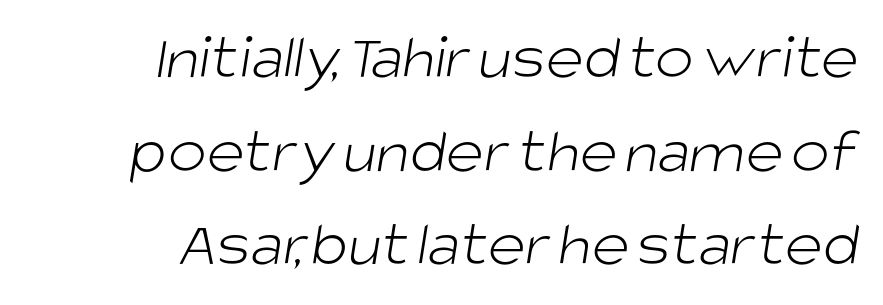
Q: Is the text bold? A: No.
Q: Is the typeface a serif or a sans-serif typeface? A: Sans-serif.
Q: Is the text underlined? A: No.
Q: How is the paragraph aligned? A: Right-aligned.
Q: Is the spacing between letters normal or unusually wide? A: Normal.
Q: Is the spacing between lines tight, normal or loose? A: Normal.
Q: Width (condensed, normal, or wide)? A: Normal.
Q: Stroke contrast? A: Low.
Q: x-height? A: Large.
Q: Monospaced? A: No.
